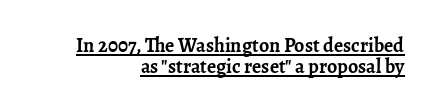
As a designer I'd log this as weight 700, bold. Is there an underline? Yes — a line sits under the letters. The rendering anchors every line to the right-hand side. You could barely slide anything between these rows. There is no visible air inserted between adjacent glyphs.
